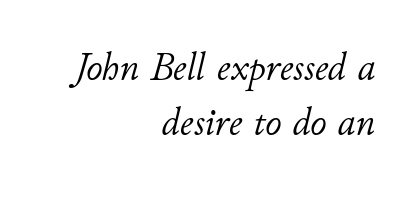
No extra ink here — the face is not bold. The face used here is rendered with its standard letterfit. The letters are slanted; this is an italic face. Descenders hang freely into open space.
